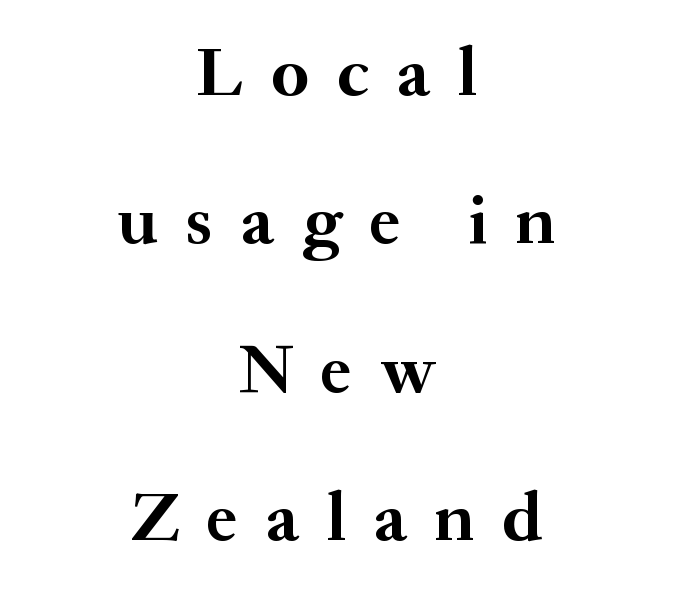
The image shows 70 px semibold serif type, upright; set centered, loose line spacing (2.12x), unusually wide letter spacing (+0.4 em), not underlined; medium stroke contrast and a small x-height.
